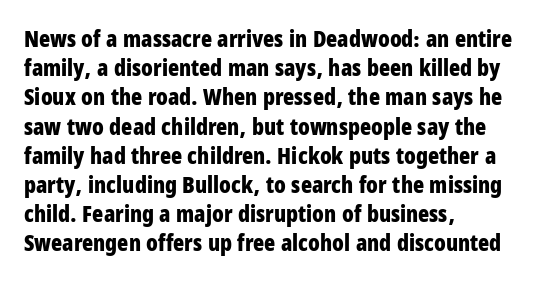
The image shows 23 px bold type, upright; set left-aligned, normal line spacing (1.27x), normal letter spacing, not underlined.
